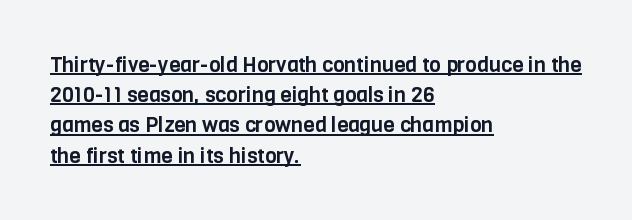
The image shows 21 px text type, upright; set left-aligned, normal line spacing (1.44x), normal letter spacing, underlined.
